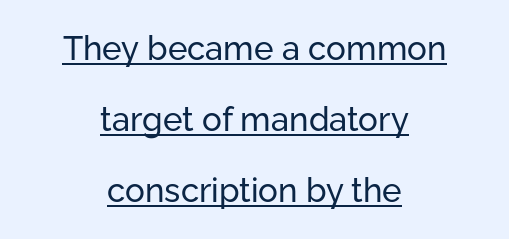
This sample has the flowing, uneven cadence of proportional lettering. The text was rendered using a sans face with plain stroke endings. The tracking reads as untouched default to a designer's eye. Horizontal alignment here is central, giving a formal, balanced look. Is there much room between lines? Yes — plenty of vertical air separates them. A roman cut, with each character standing at attention.
